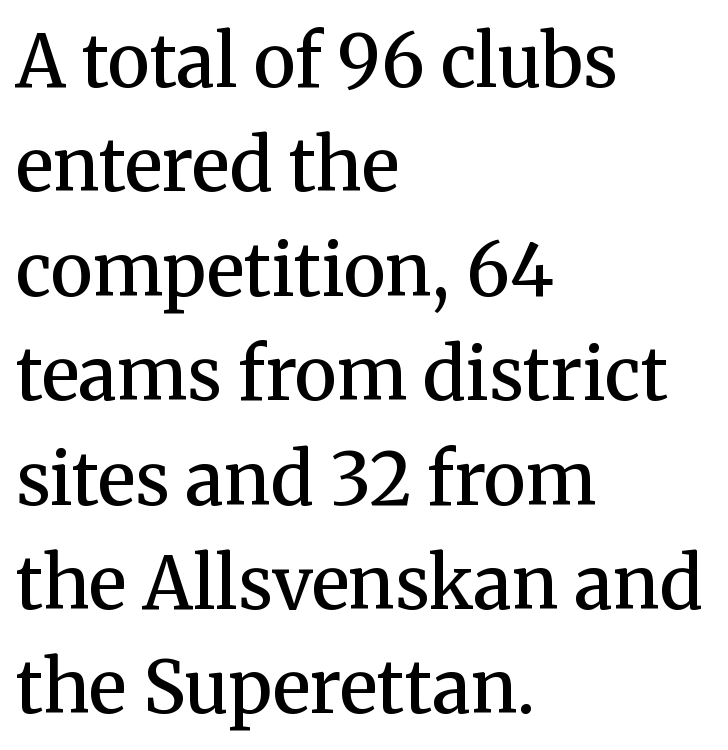
Q: Is the text bold? A: Semi-bold.
Q: Is the text italic (slanted)? A: No, it is upright.
Q: Is the typeface a serif or a sans-serif typeface? A: Serif.
Q: Is the text underlined? A: No.
Q: How is the paragraph aligned? A: Left-aligned.
Q: Is the spacing between letters normal or unusually wide? A: Normal.
Q: Is the spacing between lines tight, normal or loose? A: Normal.
Q: Width (condensed, normal, or wide)? A: Normal.
Q: Stroke contrast? A: Medium.
Q: x-height? A: Medium.
Q: Monospaced? A: No.
